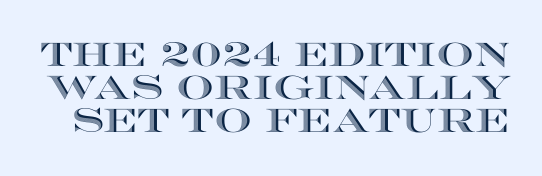
{"italic": "no", "width": "wide", "x_height": "large", "monospaced": "no", "underline": "no", "line_spacing": "tight", "line_spacing_ratio": 1.0, "letter_spacing": "normal", "letter_spacing_em": 0.0, "glyph_px": 33}
